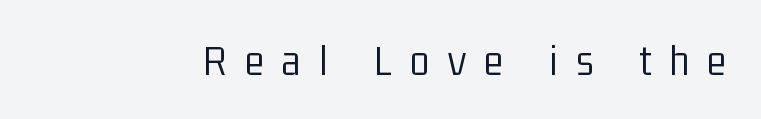
{"serif": "no", "italic": "no", "bold": "no", "weight": "light", "width": "condensed", "stroke_contrast": "low", "x_height": "medium", "monospaced": "no", "underline": "no", "letter_spacing": "wide", "letter_spacing_em": 0.41, "glyph_px": 45}
